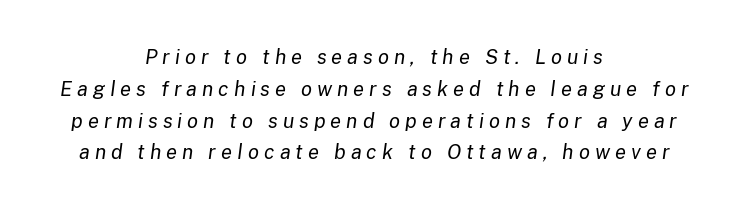
Q: Is the text bold? A: No.
Q: Is the text italic (slanted)? A: Yes, it leans right by about 8 degrees.
Q: Is the text underlined? A: No.
Q: How is the paragraph aligned? A: Centered.
Q: Is the spacing between letters normal or unusually wide? A: Unusually wide.
Q: Is the spacing between lines tight, normal or loose? A: Normal.
